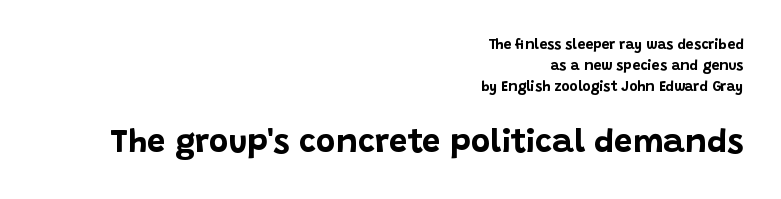
Q: Is the text bold? A: Yes.
Q: Is the text italic (slanted)? A: No, it is upright.
Q: Is the typeface a serif or a sans-serif typeface? A: Sans-serif.
Q: Is the text underlined? A: No.
Q: How is the paragraph aligned? A: Right-aligned.
Q: Is the spacing between letters normal or unusually wide? A: Normal.
Q: Is the spacing between lines tight, normal or loose? A: Normal.
Q: Which block of text is set in a larger size, the first (top) or the second (bottom)? A: The second (bottom) one.
Q: Width (condensed, normal, or wide)? A: Normal.
Q: Stroke contrast? A: Low.
Q: x-height? A: Large.
Q: Monospaced? A: No.
